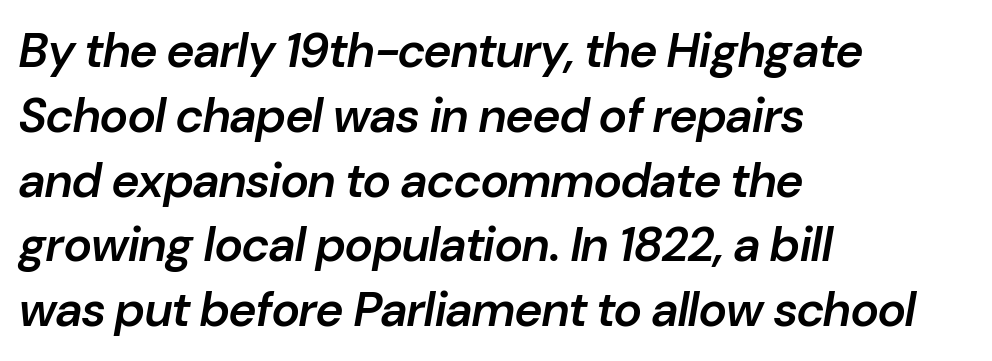
Reading down the block, your eye returns to a fixed left position each line. Anything drawn beneath the words? Only blank space. Default kerning and tracking; the words read as compact shapes. Every character sits at an angle, as italics do.
